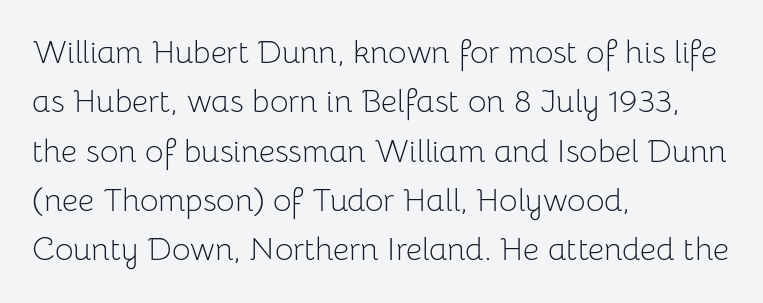
The rendering shows plain stroke endings on the letterforms — a sans-serif design. Stem width sits at or under what a default text font uses. Line spacing here is normal. Nobody drew a line under any word here. Tracking here is standard; glyphs follow each other at the usual distance. Note the varied advance widths — an 'i' is clearly narrower than an 'm'.
